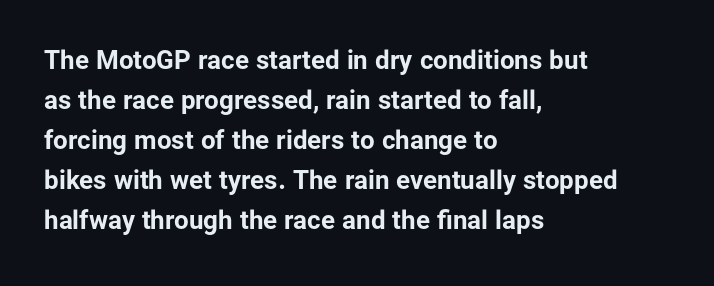
The image shows 26 px bold type, upright; set left-aligned, normal line spacing (1.54x), normal letter spacing, not underlined.
